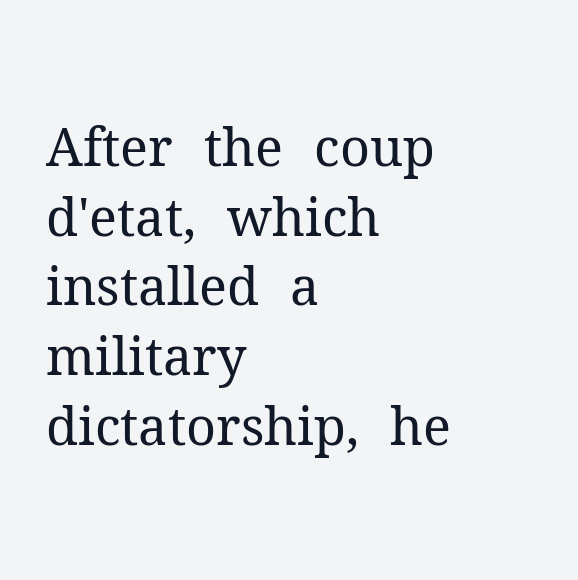
Q: Is the text bold? A: No.
Q: Is the text italic (slanted)? A: No, it is upright.
Q: Is the typeface a serif or a sans-serif typeface? A: Serif.
Q: Is the text underlined? A: No.
Q: How is the paragraph aligned? A: Left-aligned.
Q: Is the spacing between letters normal or unusually wide? A: Normal.
Q: Is the spacing between lines tight, normal or loose? A: Normal.
Q: Width (condensed, normal, or wide)? A: Normal.
Q: Stroke contrast? A: Medium.
Q: x-height? A: Medium.
Q: Monospaced? A: No.
